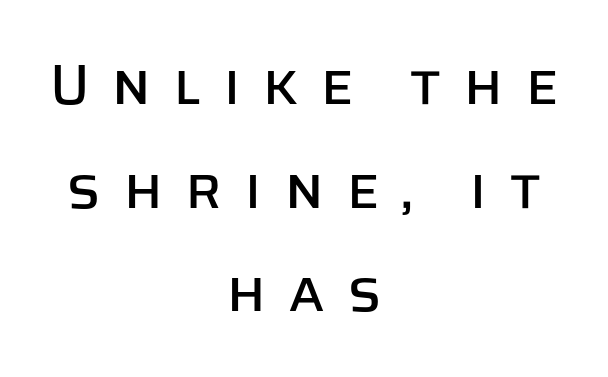
Tracking value appears strongly positive — letters spread wide. Short and long lines alike share a common midpoint. Notice how the stems are strictly vertical — no italics here. Font category for this specimen: sans-serif. Each letter keeps its own natural width here, so spacing adapts to shape.
